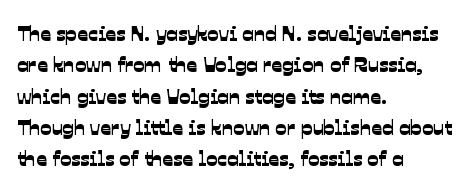
These lines keep a tight, regular rhythm from letter to letter. The rendering anchors every line to the left-hand side. Leading: standard. Clear beneath every line of the passage.
